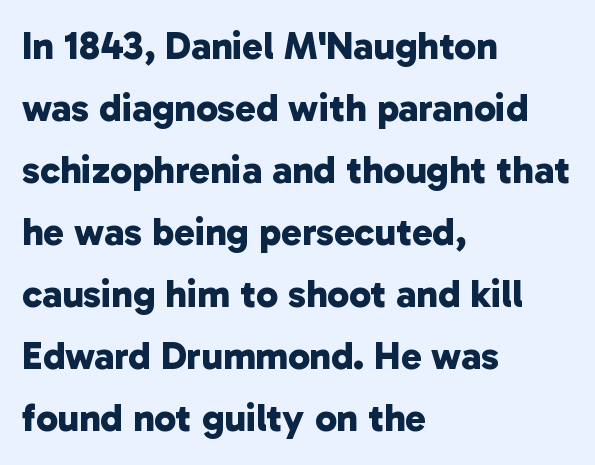
Is the letter spacing exaggerated? No — it looks like the ordinary default. The designer left line spacing at the default. Bare-footed words on every line. This rendering employs a face without finishing strokes, i.e., a sans-serif.
